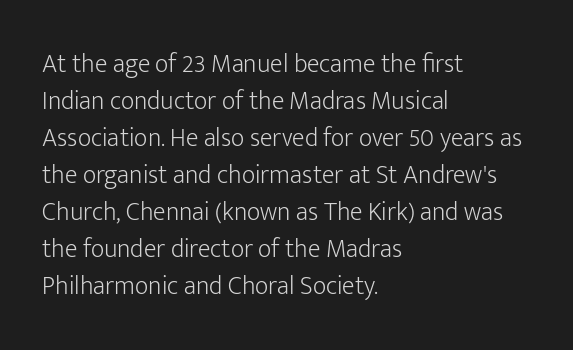
{"italic": "no", "bold": "no", "underline": "no", "align": "left", "line_spacing": "normal", "line_spacing_ratio": 1.42, "letter_spacing": "normal", "letter_spacing_em": 0.0, "glyph_px": 26}
